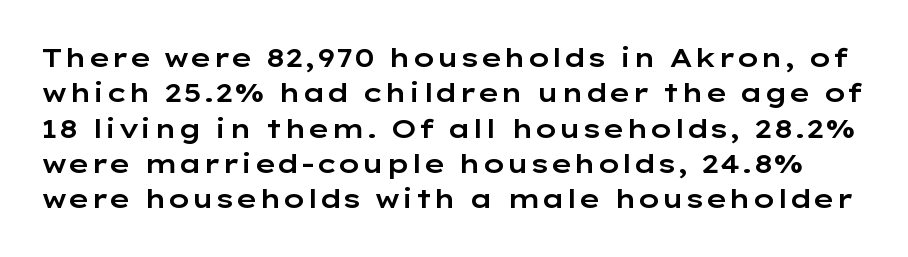
The image shows 26 px text type, upright; set normal line spacing (1.36x), normal letter spacing, not underlined.
